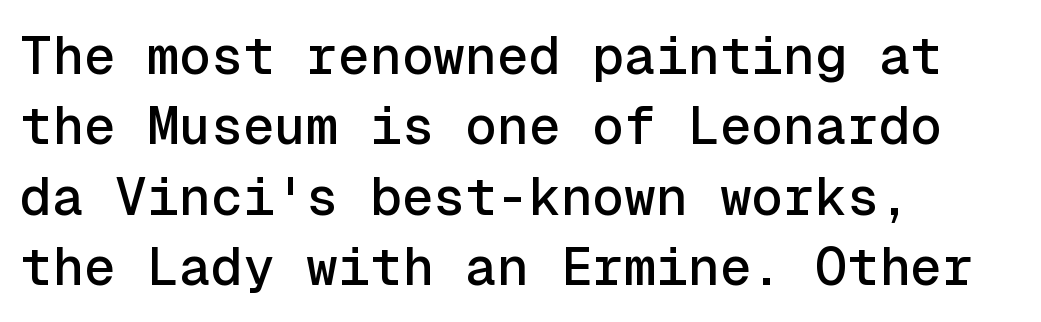
The image shows 53 px sans-serif type, upright, monospaced; set left-aligned, normal line spacing (1.33x), normal letter spacing, not underlined; a medium x-height.
